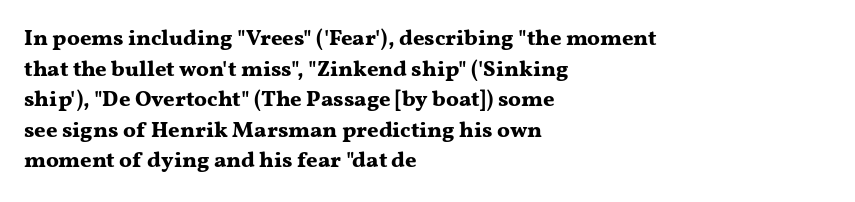
If you drew a line through each stem, it would be perfectly vertical. A normal amount of white space separates one row of letters from the next. Unmarked baselines from the first word to the last. Pretty heavy lettering here — definitely bold. The paragraph has a hard left edge and a soft right edge. These lines keep a tight, regular rhythm from letter to letter.
